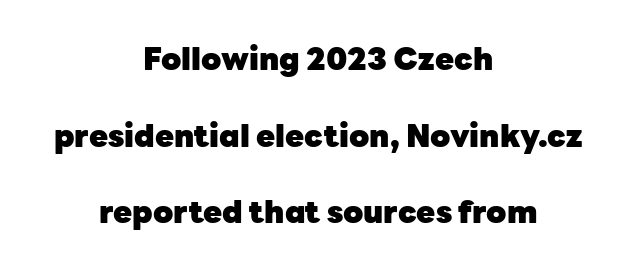
Does the leading feel generous? Absolutely, it's lavish. Reading down the block, each line starts at a different indent, mirrored at its end. Think of a printed novel: that variable character pitch is what you see here. Heft: maximum for text — a bold.
